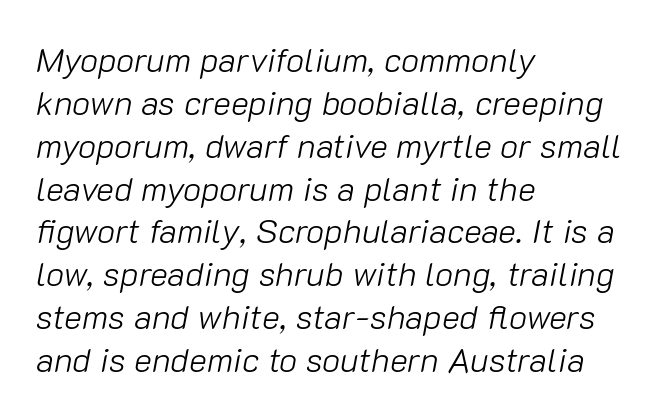
Compared with ordinary roman type, these characters are visibly tilted. The paragraph has a hard left edge and a soft right edge. These lines are rendered in a variable-pitch font. A light-to-regular cut is what we see here. Any mark beneath the type? The region is blank.
